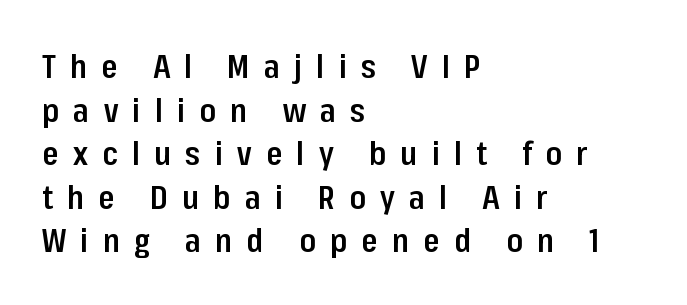
Q: Is the text bold? A: Semi-bold.
Q: Is the text italic (slanted)? A: No, it is upright.
Q: Is the typeface a serif or a sans-serif typeface? A: Sans-serif.
Q: Is the text underlined? A: No.
Q: How is the paragraph aligned? A: Left-aligned.
Q: Is the spacing between letters normal or unusually wide? A: Unusually wide.
Q: Is the spacing between lines tight, normal or loose? A: Normal.
Q: Width (condensed, normal, or wide)? A: Condensed.
Q: Stroke contrast? A: Low.
Q: x-height? A: Medium.
Q: Monospaced? A: No.
